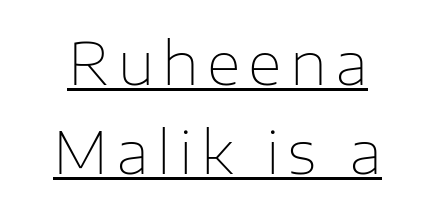
{"serif": "no", "italic": "no", "bold": "no", "weight": "thin", "width": "normal", "stroke_contrast": "low", "x_height": "medium", "monospaced": "no", "underline": "yes", "align": "center", "line_spacing": "normal", "line_spacing_ratio": 1.51, "glyph_px": 59}
